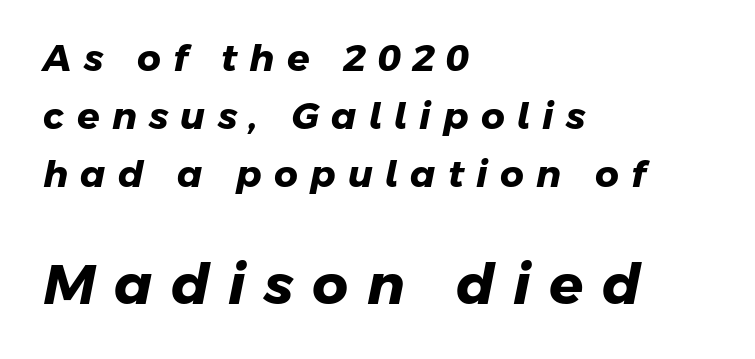
{"serif": "no", "bold": "yes", "weight": "heavy", "width": "normal", "stroke_contrast": "low", "x_height": "medium", "monospaced": "no", "underline": "no", "align": "left", "line_spacing": "normal", "line_spacing_ratio": 1.57, "letter_spacing": "wide", "letter_spacing_em": 0.33, "larger_block": "second", "size_ratio": 1.51, "glyph_px": 56}
